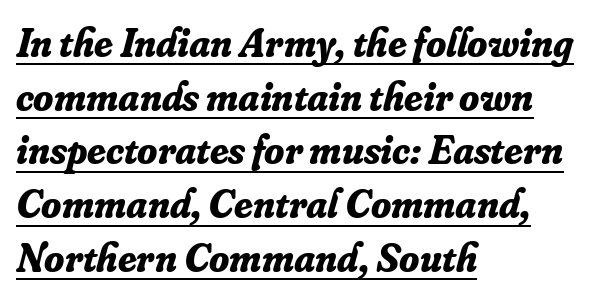
The characters look thick and weighty, a clear bold. Slant detected: the letters are inclined. Each letter keeps its own natural width here, so spacing adapts to shape. The rendering anchors every line to the left-hand side. Summary of vertical rhythm: regular, with standard interline spacing. Observe the serifs anchoring each vertical stroke in this sample.
